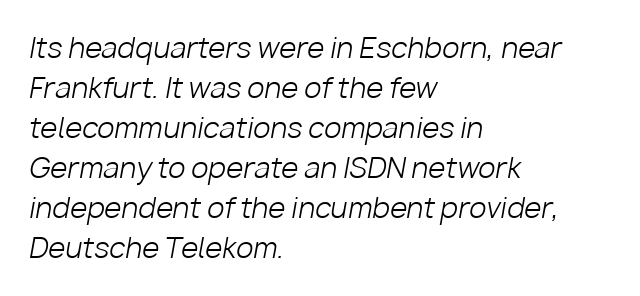
The image shows 28 px light type, italic (leaning right); set left-aligned, normal line spacing (1.43x), normal letter spacing, not underlined; low stroke contrast and a medium x-height.
